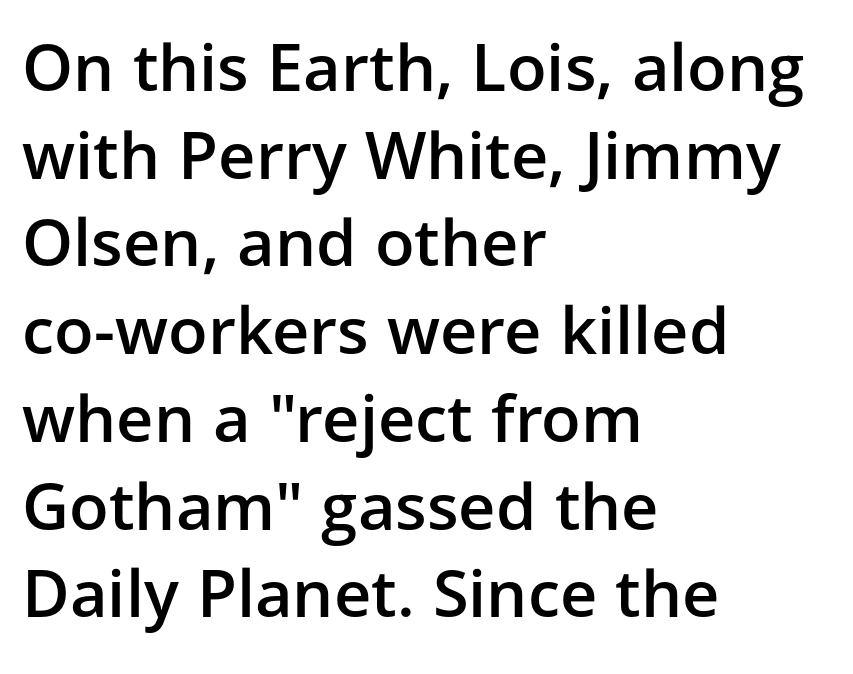
The line texture is even and compact thanks to regular tracking. The space directly below the letters is spotless. How heavy is the stroke? Medium-heavy — a semibold, shy of bold. The rendering anchors every line to the left-hand side. Posture: straight, roman, zero tilt. The characters display no serif detailing; their extremities are plain.
